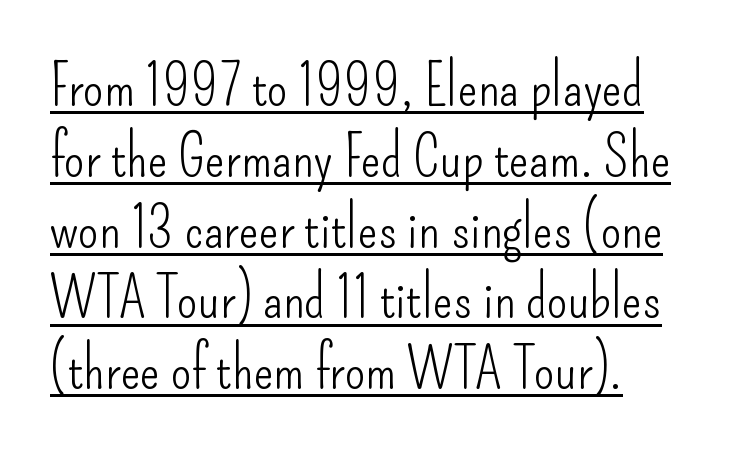
{"serif": "no", "italic": "no", "bold": "no", "weight": "light", "width": "condensed", "stroke_contrast": "low", "x_height": "small", "monospaced": "no", "underline": "yes", "align": "left", "line_spacing_ratio": 1.2, "letter_spacing": "normal", "letter_spacing_em": 0.0, "glyph_px": 59}
